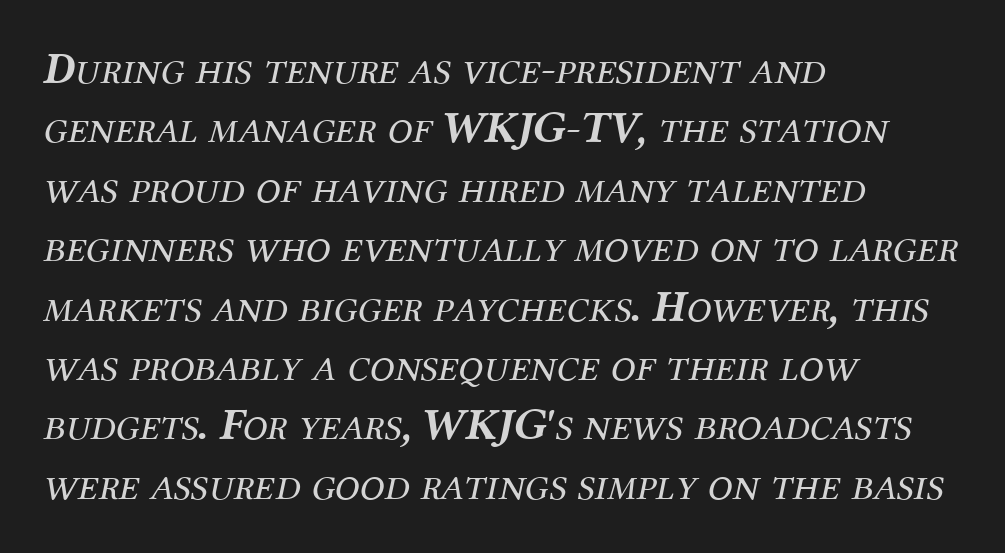
The image shows 45 px regular-weight serif type, italic (leaning right); set left-aligned, normal line spacing (1.32x), normal letter spacing, not underlined; medium stroke contrast and a medium x-height.
